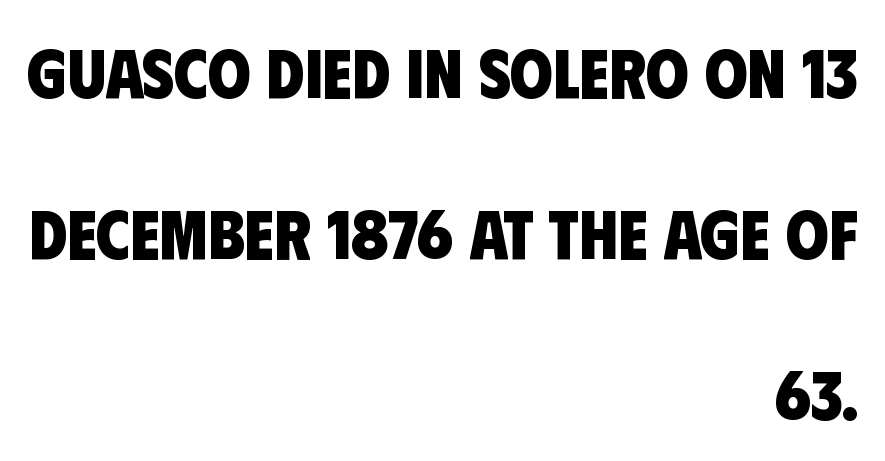
The image shows 69 px heavy, condensed sans-serif type; set right-aligned, loose line spacing (2.33x), normal letter spacing, not underlined; low stroke contrast and a large x-height.
